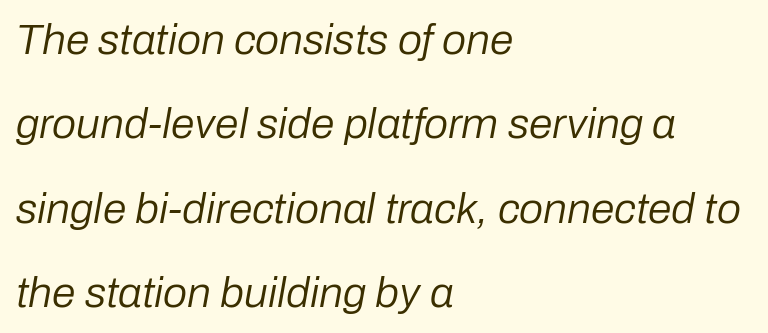
The image shows 43 px regular-weight type, italic (leaning right); set left-aligned, loose line spacing (1.96x), normal letter spacing, not underlined; low stroke contrast and a medium x-height.
